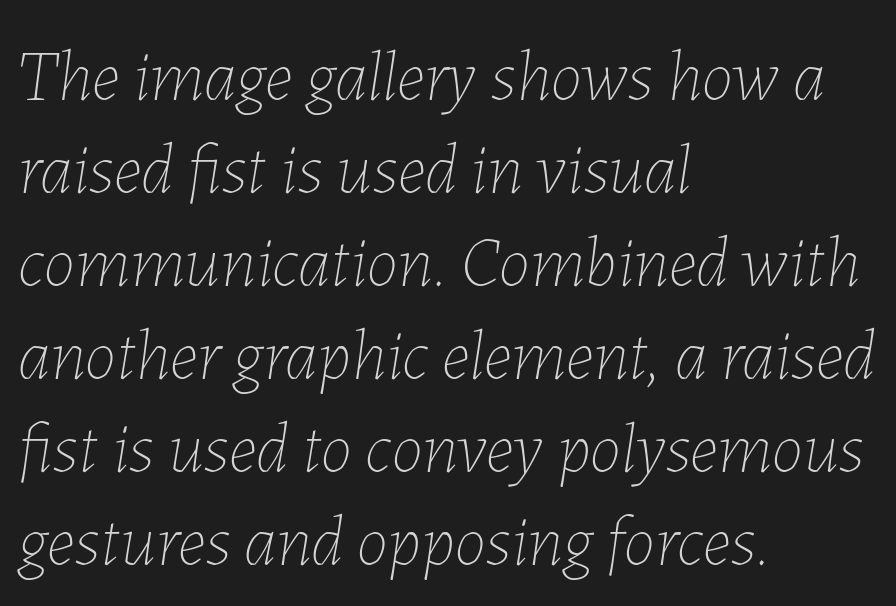
The image shows 71 px thin type, italic (leaning right); set left-aligned, normal line spacing (1.31x), normal letter spacing, not underlined; low stroke contrast and a medium x-height.
